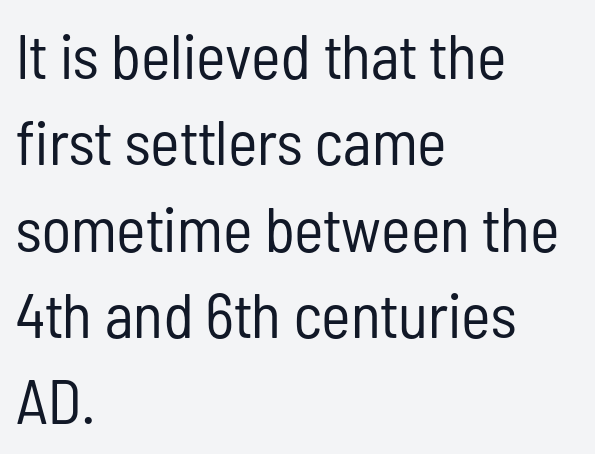
Q: Is the text bold? A: No.
Q: Is the text italic (slanted)? A: No, it is upright.
Q: Is the typeface a serif or a sans-serif typeface? A: Sans-serif.
Q: Is the text underlined? A: No.
Q: How is the paragraph aligned? A: Left-aligned.
Q: Is the spacing between letters normal or unusually wide? A: Normal.
Q: Is the spacing between lines tight, normal or loose? A: Normal.
Q: Width (condensed, normal, or wide)? A: Condensed.
Q: Stroke contrast? A: Low.
Q: x-height? A: Medium.
Q: Monospaced? A: No.
